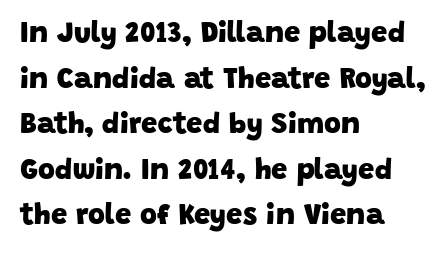
Caption: multi-line text, flush left, ragged right. Character widths vary here, with narrow letters taking less room than wide ones. Check where the strokes stop: nothing finishes them off — pure sans. The letters sit at their default tracking, neither squeezed nor spread. This block has exactly the height ordinary leading produces.
